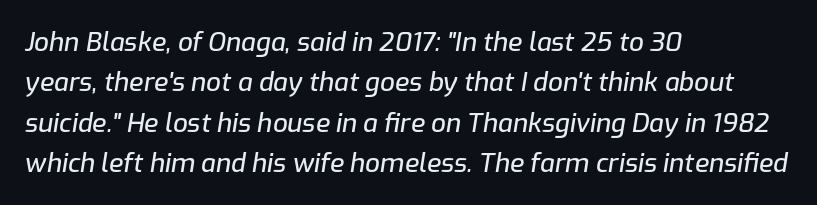
What stands out about the letter spacing? Nothing — it is the standard amount. Quick note: interline space is typical. Descenders are the only things crossing below the line. This sample uses an oblique cut, with every glyph tilted off the vertical. Casual observation: everything's shoved over to the left.
